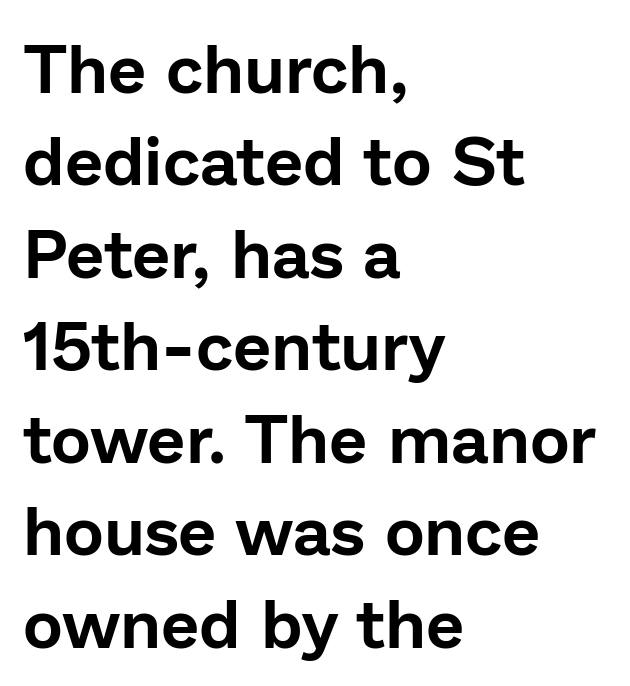
Q: Is the text italic (slanted)? A: No, it is upright.
Q: Is the typeface a serif or a sans-serif typeface? A: Sans-serif.
Q: Is the text underlined? A: No.
Q: How is the paragraph aligned? A: Left-aligned.
Q: Is the spacing between letters normal or unusually wide? A: Normal.
Q: Is the spacing between lines tight, normal or loose? A: Normal.
Q: Width (condensed, normal, or wide)? A: Normal.
Q: Stroke contrast? A: Low.
Q: x-height? A: Medium.
Q: Monospaced? A: No.
